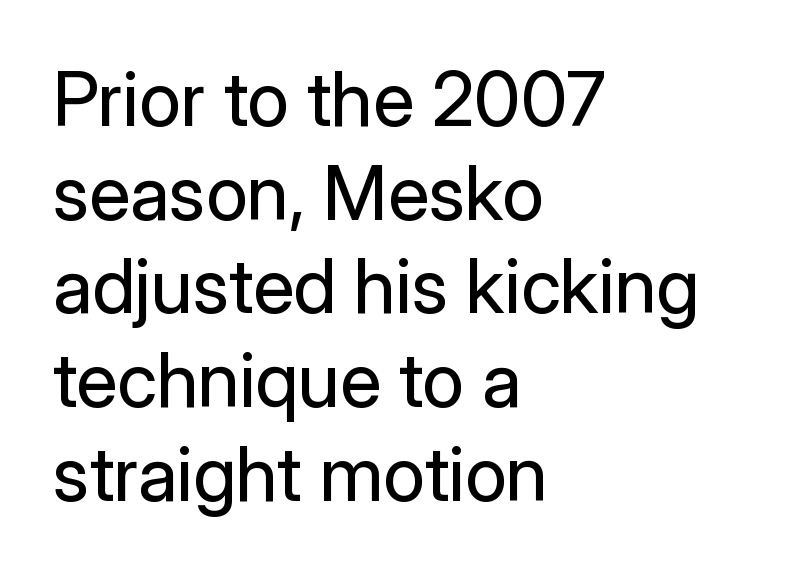
The image shows 75 px regular-weight sans-serif type, upright; set left-aligned, normal line spacing (1.25x), normal letter spacing, not underlined; low stroke contrast and a medium x-height.
